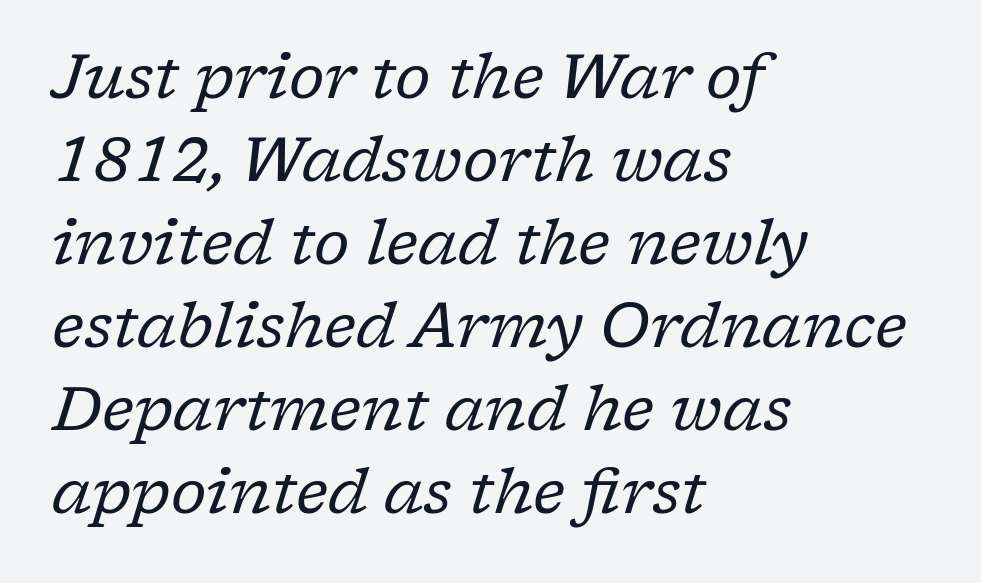
{"serif": "yes", "italic": "yes", "lean": "right", "slant_degrees": 17, "bold": "no", "weight": "regular", "width": "normal", "stroke_contrast": "low", "x_height": "medium", "monospaced": "no", "underline": "no", "align": "left", "line_spacing": "normal", "line_spacing_ratio": 1.34, "letter_spacing": "normal", "letter_spacing_em": 0.0, "glyph_px": 62}
